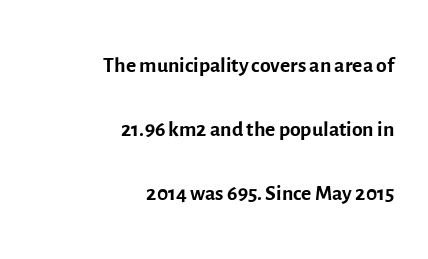
The image shows 31 px regular-weight sans-serif type, upright; set right-aligned, loose line spacing (2.07x), normal letter spacing, not underlined; a medium x-height.
